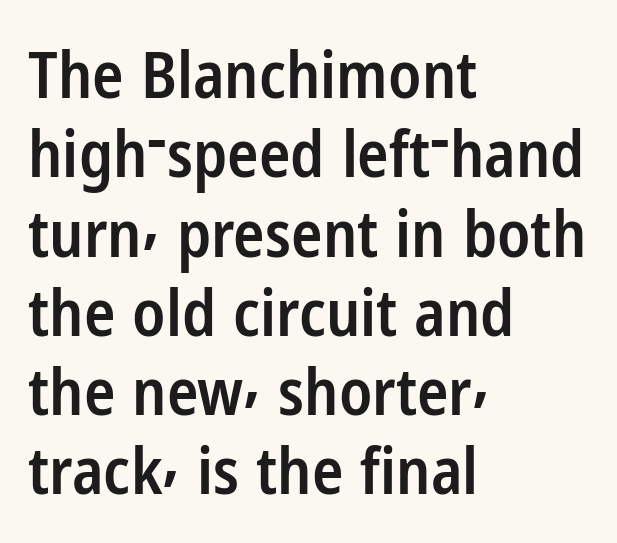
{"serif": "no", "italic": "no", "bold": "semi", "weight": "semibold", "width": "condensed", "stroke_contrast": "low", "x_height": "medium", "monospaced": "no", "underline": "no", "align": "left", "line_spacing_ratio": 1.22, "letter_spacing": "normal", "letter_spacing_em": 0.0, "glyph_px": 65}
